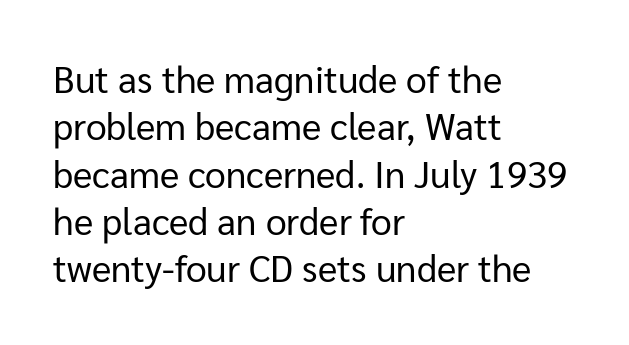
How would I describe the line gaps? Plain and ordinary. Check under the words: just untouched page. Glyph-to-glyph distance matches everyday printed text. Nope, no serifs anywhere on these letters.
